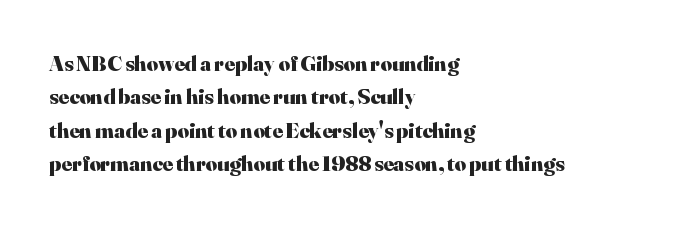
The strip under each line holds only bare page. Between one letter and the next there's only the usual sliver of space. Is there any slant? The stems are plumb. Plenty of ink on the page — the face is bold. Leading matches the norm, producing a regular column.
